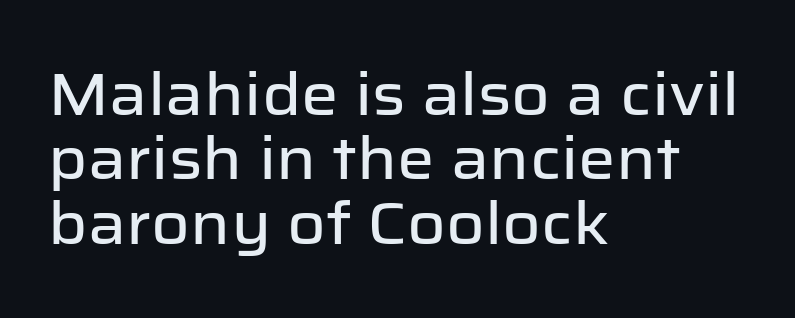
Unlike italic type, these characters show no tilt at all. Anything drawn beneath the words? Only blank space. Is this a fixed-width face? No — the glyphs have proportional, varying widths. The designer went with a sans here, leaving each stem footless.
